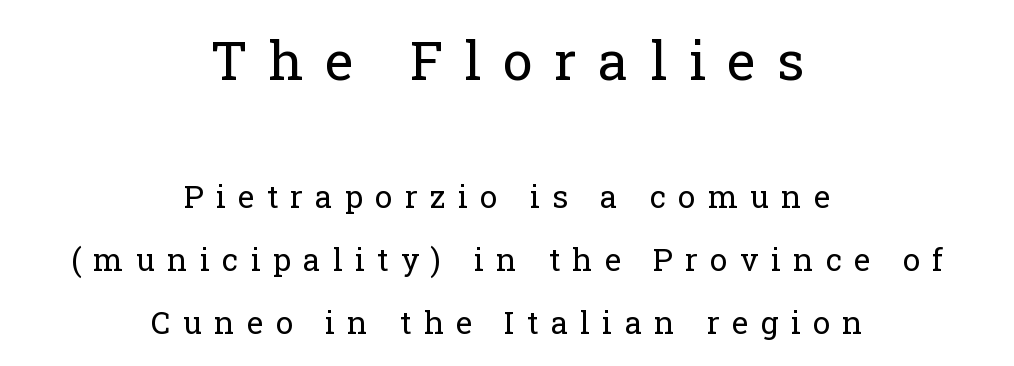
Q: Is the text bold? A: No.
Q: Is the text italic (slanted)? A: No, it is upright.
Q: Is the typeface a serif or a sans-serif typeface? A: Serif.
Q: Is the text underlined? A: No.
Q: How is the paragraph aligned? A: Centered.
Q: Is the spacing between letters normal or unusually wide? A: Unusually wide.
Q: Is the spacing between lines tight, normal or loose? A: Loose.
Q: Which block of text is set in a larger size, the first (top) or the second (bottom)? A: The first (top) one.
Q: Width (condensed, normal, or wide)? A: Normal.
Q: Stroke contrast? A: Low.
Q: x-height? A: Medium.
Q: Monospaced? A: No.
